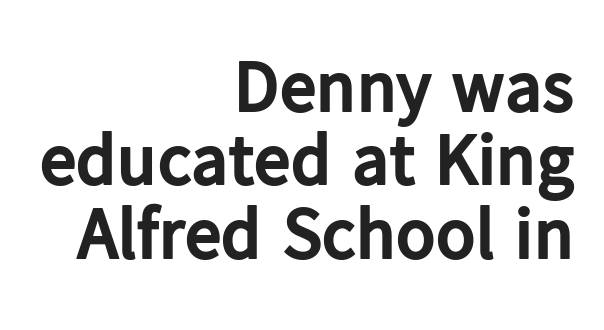
Q: Is the text bold? A: Yes.
Q: Is the text italic (slanted)? A: No, it is upright.
Q: Is the typeface a serif or a sans-serif typeface? A: Sans-serif.
Q: Is the text underlined? A: No.
Q: How is the paragraph aligned? A: Right-aligned.
Q: Is the spacing between letters normal or unusually wide? A: Normal.
Q: Is the spacing between lines tight, normal or loose? A: Tight.
Q: Width (condensed, normal, or wide)? A: Normal.
Q: Stroke contrast? A: Low.
Q: x-height? A: Medium.
Q: Monospaced? A: No.
